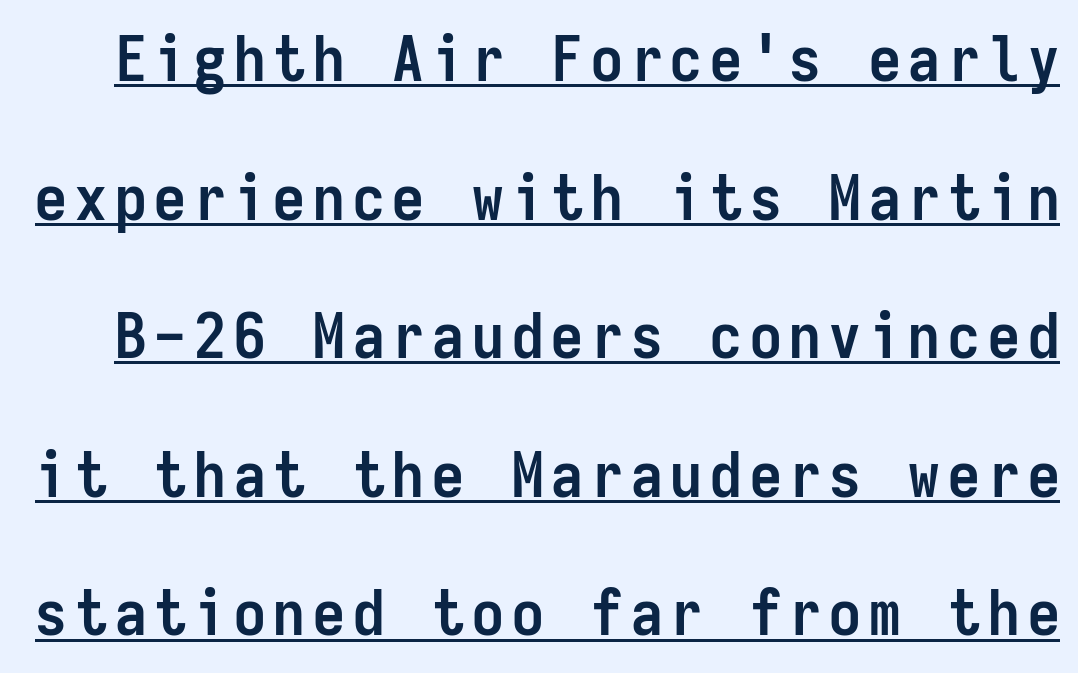
This rendering features underlined lettering. A full-strength bold gives these letters their thick strokes. Does the leading feel generous? Absolutely, it's lavish. Upright lettering throughout. The font family rendered here belongs to the sans-serif group.
